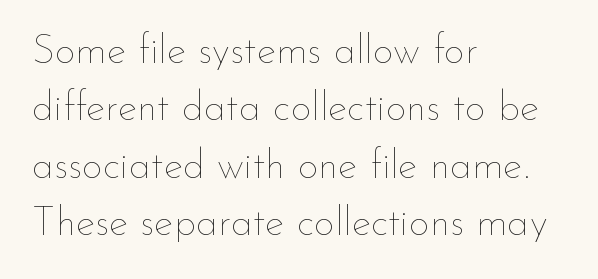
The typesetter chose a ragged-right arrangement here. Is there much room between lines? A standard amount, neither cramped nor airy. Is the type heavy? It reads as light-to-regular instead. Short note: letters normally spaced. Nope, not italic — everything's standing straight. The passage shown is not underscored anywhere.
